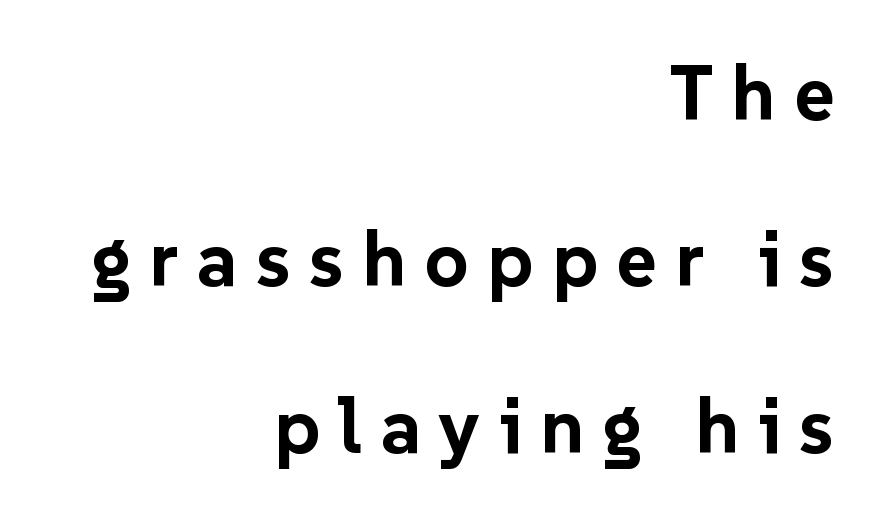
The text block is weighted toward the right margin, trailing off unevenly leftward. The glyphs in this specimen are sans serif. This rendering features lettering with no underline. Do the characters align in a grid? No, the font is proportional. A dark, heavy texture on the line: the type is bold.
